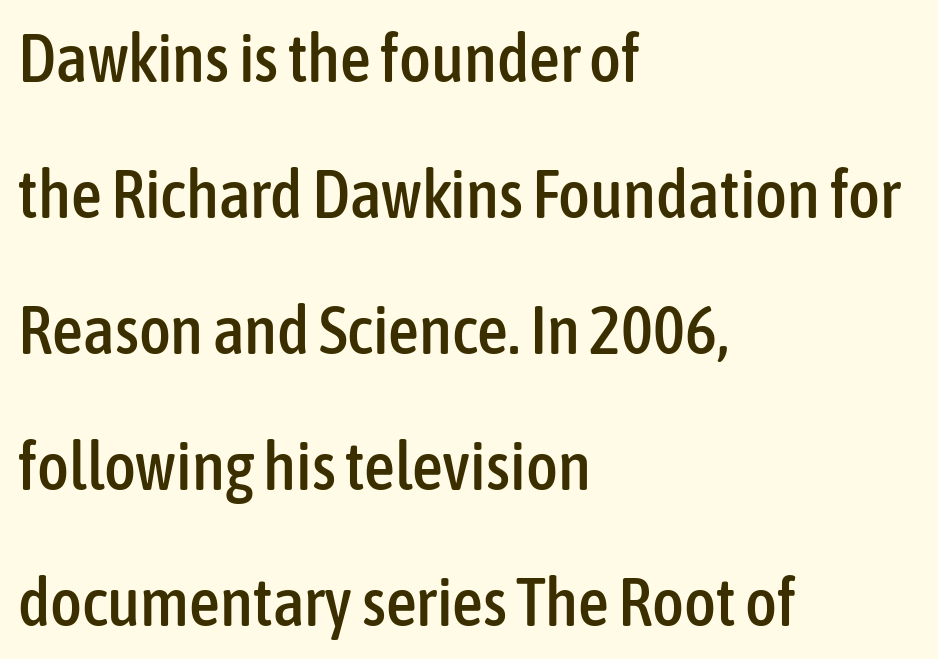
{"serif": "no", "italic": "no", "width": "condensed", "stroke_contrast": "low", "x_height": "medium", "monospaced": "no", "underline": "no", "align": "left", "line_spacing": "loose", "line_spacing_ratio": 2.0, "letter_spacing": "normal", "letter_spacing_em": 0.0, "glyph_px": 68}
